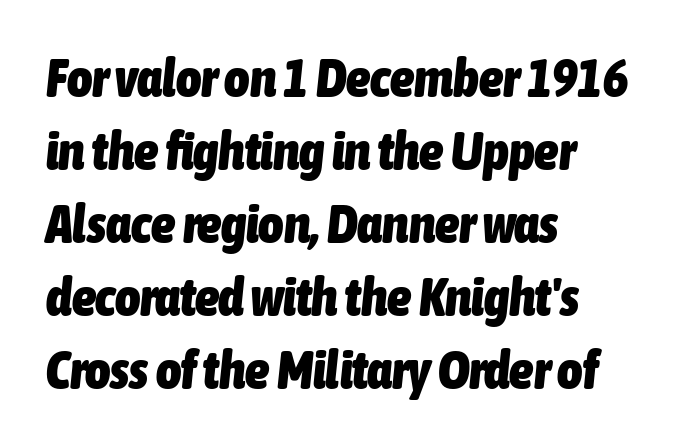
Q: Is the text bold? A: Yes.
Q: Is the text italic (slanted)? A: Yes, it leans right by about 6 degrees.
Q: Is the text underlined? A: No.
Q: How is the paragraph aligned? A: Left-aligned.
Q: Is the spacing between letters normal or unusually wide? A: Normal.
Q: Is the spacing between lines tight, normal or loose? A: Normal.
Q: Width (condensed, normal, or wide)? A: Condensed.
Q: Stroke contrast? A: Low.
Q: x-height? A: Medium.
Q: Monospaced? A: No.
